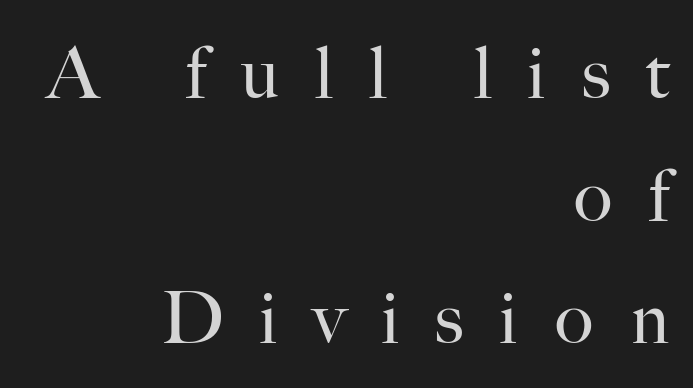
{"serif": "yes", "italic": "no", "bold": "no", "weight": "regular", "width": "normal", "stroke_contrast": "high", "x_height": "small", "monospaced": "no", "underline": "no", "align": "right", "line_spacing": "normal", "line_spacing_ratio": 1.68, "letter_spacing": "wide", "letter_spacing_em": 0.49, "glyph_px": 73}
